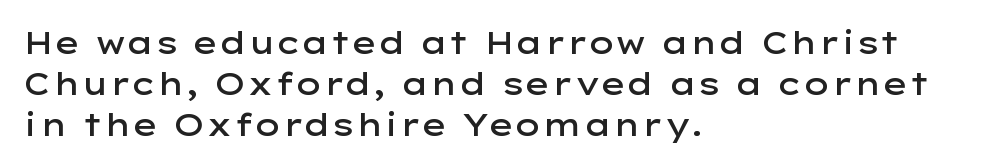
{"serif": "no", "italic": "no", "bold": "semi", "weight": "semibold", "width": "wide", "stroke_contrast": "low", "x_height": "medium", "monospaced": "no", "underline": "no", "align": "left", "line_spacing": "normal", "line_spacing_ratio": 1.32, "letter_spacing": "normal", "letter_spacing_em": 0.0, "glyph_px": 31}
